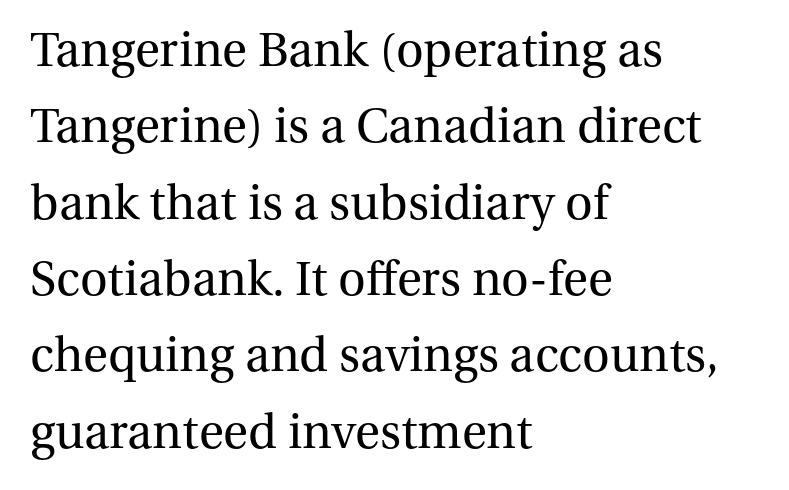
The image shows 48 px regular-weight serif type, upright; set left-aligned, normal line spacing (1.59x), normal letter spacing, not underlined; medium stroke contrast and a medium x-height.
